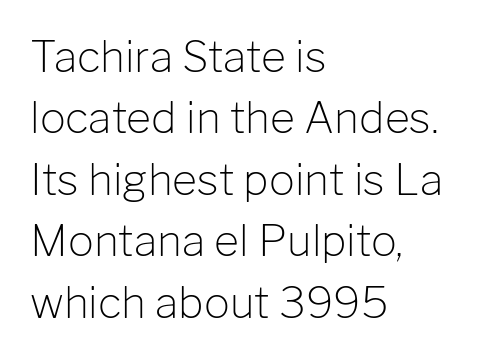
The image shows 43 px light sans-serif type, upright; set left-aligned, normal line spacing (1.43x), normal letter spacing, not underlined; low stroke contrast and a medium x-height.
